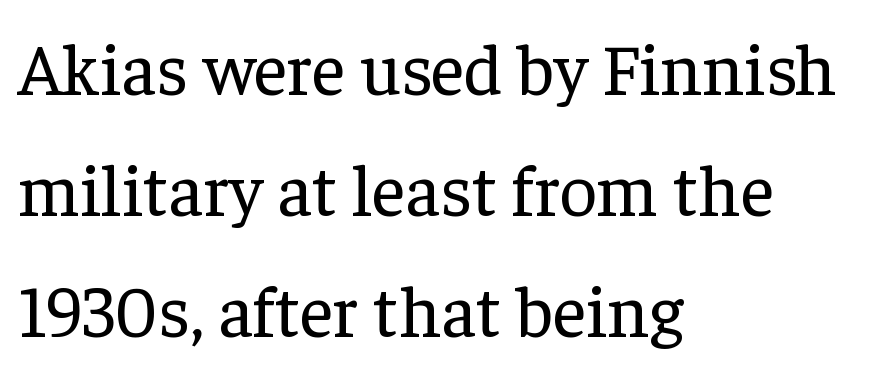
The image shows 73 px regular-weight serif type, upright; set left-aligned, normal line spacing (1.66x), normal letter spacing, not underlined; low stroke contrast and a medium x-height.
